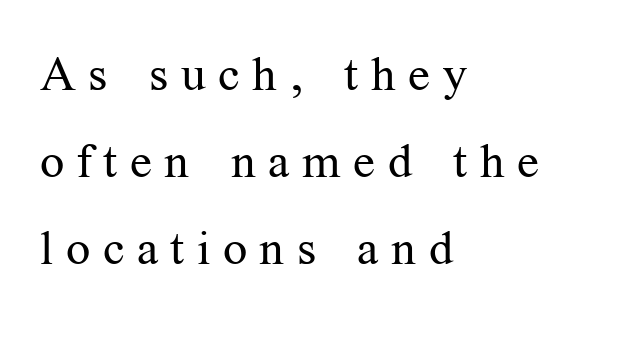
Q: Is the text bold? A: No.
Q: Is the text italic (slanted)? A: No, it is upright.
Q: Is the typeface a serif or a sans-serif typeface? A: Serif.
Q: Is the text underlined? A: No.
Q: How is the paragraph aligned? A: Left-aligned.
Q: Is the spacing between letters normal or unusually wide? A: Unusually wide.
Q: Width (condensed, normal, or wide)? A: Normal.
Q: Stroke contrast? A: Medium.
Q: x-height? A: Medium.
Q: Monospaced? A: No.
